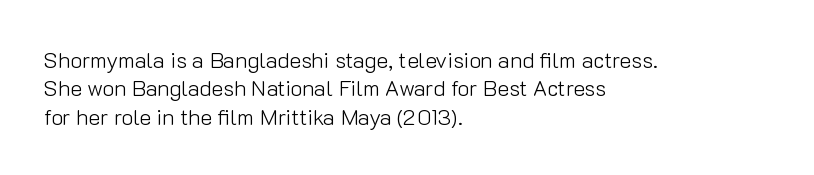
Q: Is the text bold? A: No.
Q: Is the text italic (slanted)? A: No, it is upright.
Q: Is the text underlined? A: No.
Q: How is the paragraph aligned? A: Left-aligned.
Q: Is the spacing between letters normal or unusually wide? A: Normal.
Q: Is the spacing between lines tight, normal or loose? A: Normal.
